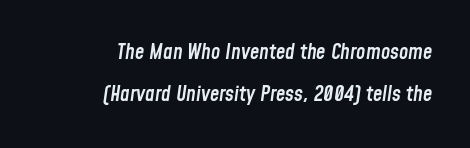
The image shows 21 px text type, italic (leaning right); set right-aligned, loose line spacing (1.98x), normal letter spacing, not underlined.
